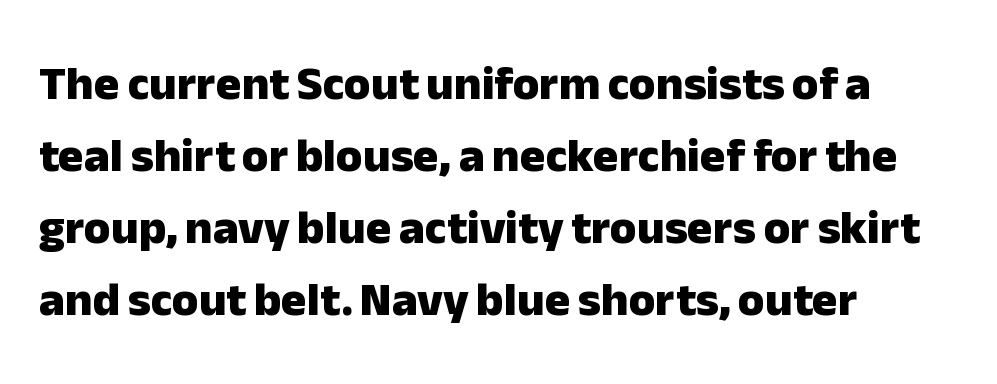
A bare baseline throughout the passage. Observe the ordinary spacing: letters are neighbours, not strangers. No feet cap the strokes, marking this as sans-serif type. Posture: upright roman. Regular leading. Note the varied advance widths — an 'i' is clearly narrower than an 'm'.
